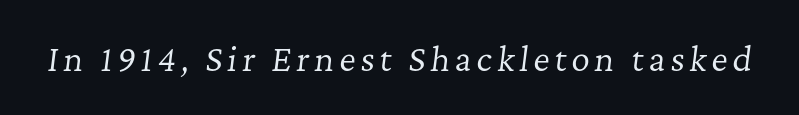
The image shows 32 px regular-weight serif type, italic (leaning right); set not underlined; low stroke contrast and a medium x-height.
